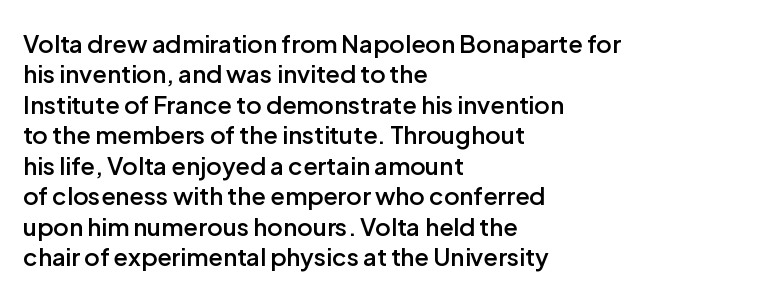
Q: Is the text bold? A: Semi-bold.
Q: Is the text italic (slanted)? A: No, it is upright.
Q: Is the text underlined? A: No.
Q: How is the paragraph aligned? A: Left-aligned.
Q: Is the spacing between letters normal or unusually wide? A: Normal.
Q: Is the spacing between lines tight, normal or loose? A: Normal.
